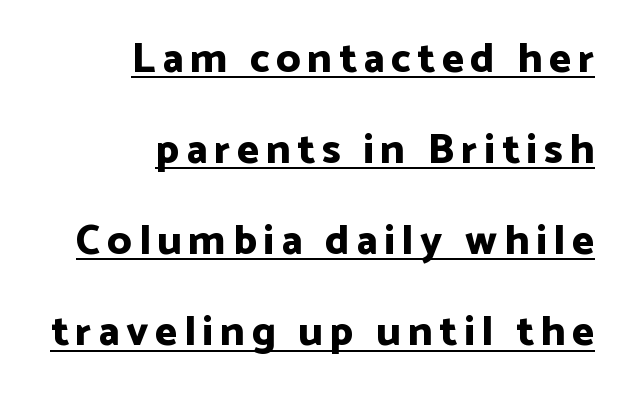
Thick stems and heavy bowls — unmistakably bold. The typography opts for an upright posture over an oblique one. Proportional: the letters do not fall into vertical columns. In terms of letterform style, serifs are entirely absent. If you drew a ruler down the right edge, every line would touch it. A typographer would call this underscored text.
